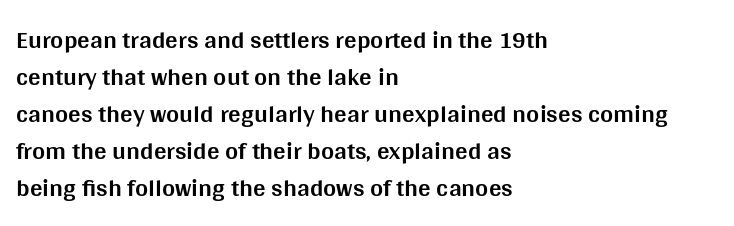
The image shows 25 px bold type, upright; set left-aligned, normal line spacing (1.48x), normal letter spacing, not underlined.
